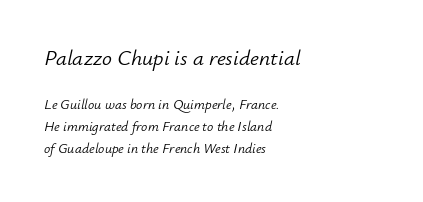
Q: Is the text bold? A: No.
Q: Is the text italic (slanted)? A: Yes, it leans right by about 12 degrees.
Q: Is the text underlined? A: No.
Q: How is the paragraph aligned? A: Left-aligned.
Q: Is the spacing between letters normal or unusually wide? A: Normal.
Q: Is the spacing between lines tight, normal or loose? A: Normal.
Q: Which block of text is set in a larger size, the first (top) or the second (bottom)? A: The first (top) one.
